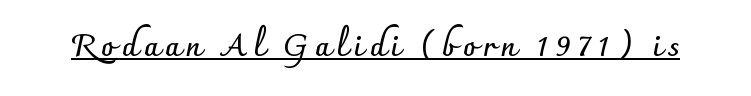
Q: Is the text bold? A: Yes.
Q: Is the text italic (slanted)? A: Yes.
Q: Is the typeface a serif or a sans-serif typeface? A: Sans-serif.
Q: Is the text underlined? A: Yes.
Q: Width (condensed, normal, or wide)? A: Normal.
Q: Stroke contrast? A: Low.
Q: x-height? A: Small.
Q: Monospaced? A: No.
